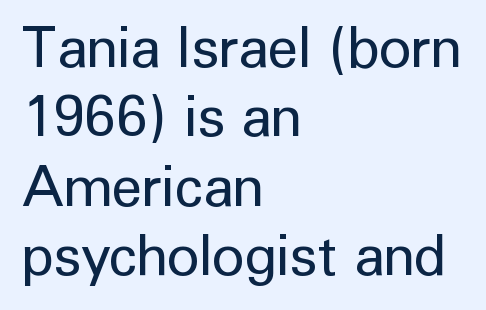
Q: Is the text bold? A: No.
Q: Is the text italic (slanted)? A: No, it is upright.
Q: Is the typeface a serif or a sans-serif typeface? A: Sans-serif.
Q: Is the text underlined? A: No.
Q: How is the paragraph aligned? A: Left-aligned.
Q: Is the spacing between letters normal or unusually wide? A: Normal.
Q: Width (condensed, normal, or wide)? A: Normal.
Q: Stroke contrast? A: Low.
Q: x-height? A: Medium.
Q: Monospaced? A: No.
